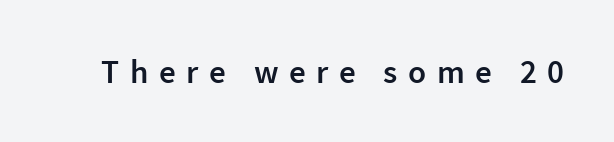
The strip under each line holds only bare page. Bold? Not quite — semibold, heavier than regular but stopping short. A sans-serif font was chosen for this passage. Posture: upright roman. The tracking reads as deliberately expanded to a designer's eye. The face used here is proportionally spaced, like ordinary book or web type.
